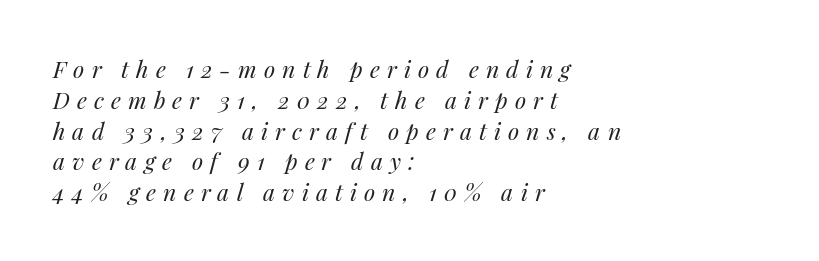
The image shows 23 px text type, italic (leaning right); set left-aligned, normal line spacing (1.34x), unusually wide letter spacing (+0.31 em), not underlined.
